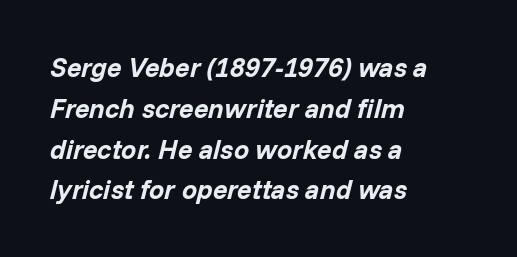
{"italic": "yes", "lean": "right", "slant_degrees": 14, "bold": "yes", "underline": "no", "align": "left", "line_spacing": "normal", "line_spacing_ratio": 1.51, "letter_spacing": "normal", "letter_spacing_em": 0.0, "glyph_px": 27}
